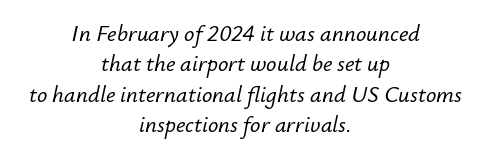
{"italic": "yes", "lean": "right", "slant_degrees": 12, "underline": "no", "align": "center", "line_spacing": "normal", "line_spacing_ratio": 1.32, "letter_spacing": "normal", "letter_spacing_em": 0.0, "glyph_px": 23}
